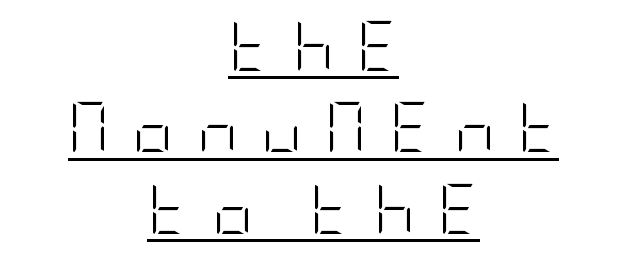
The image shows 50 px light, condensed sans-serif type, upright; set centered, normal line spacing (1.63x), unusually wide letter spacing (+0.47 em), underlined; low stroke contrast and a large x-height.
